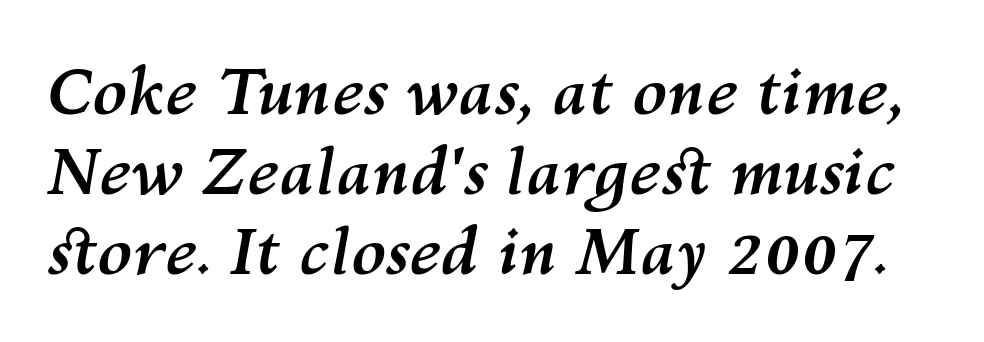
Q: Is the text bold? A: Yes.
Q: Is the text italic (slanted)? A: Yes, it leans right by about 10 degrees.
Q: Is the text underlined? A: No.
Q: Is the spacing between letters normal or unusually wide? A: Normal.
Q: Is the spacing between lines tight, normal or loose? A: Normal.
Q: Width (condensed, normal, or wide)? A: Normal.
Q: Stroke contrast? A: Medium.
Q: x-height? A: Medium.
Q: Monospaced? A: No.
